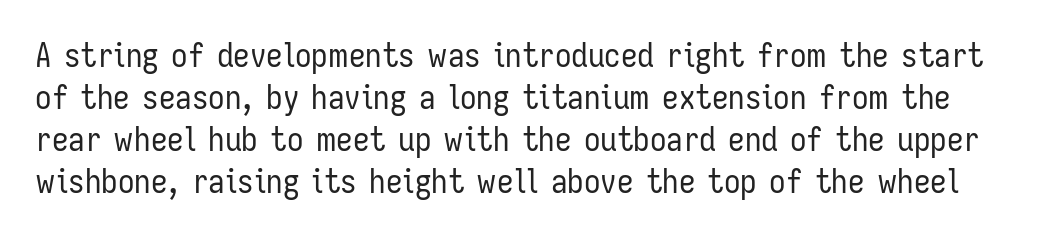
Words float on clear page, feet unadorned. Are there feet on the stems? There aren't — it's a sans. The typography opts for an upright posture over an oblique one. Each word holds together tightly as a unit, with standard inter-letter gaps.
